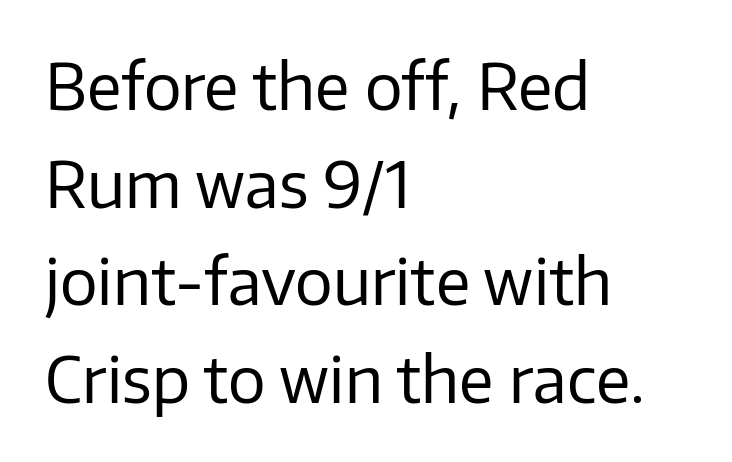
Q: Is the text bold? A: No.
Q: Is the text italic (slanted)? A: No, it is upright.
Q: Is the typeface a serif or a sans-serif typeface? A: Sans-serif.
Q: Is the text underlined? A: No.
Q: How is the paragraph aligned? A: Left-aligned.
Q: Is the spacing between letters normal or unusually wide? A: Normal.
Q: Is the spacing between lines tight, normal or loose? A: Normal.
Q: Width (condensed, normal, or wide)? A: Normal.
Q: Stroke contrast? A: Low.
Q: x-height? A: Medium.
Q: Monospaced? A: No.
